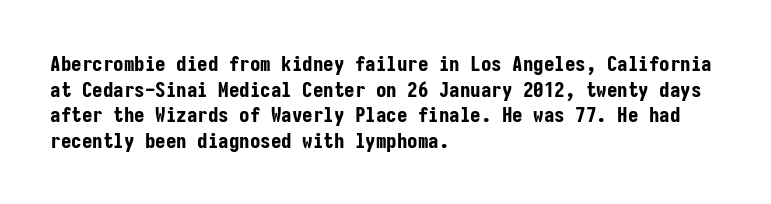
Is there any slant? The stems are plumb. The zone under the glyphs is completely vacant. Caption: bold face, heavy strokes. Each word holds together tightly as a unit, with standard inter-letter gaps. Does the copy run flush right? No — it runs flush left.
